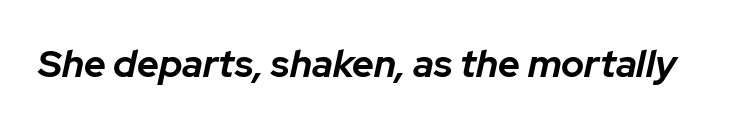
Q: Is the text bold? A: Yes.
Q: Is the text italic (slanted)? A: Yes, it leans right by about 12 degrees.
Q: Is the text underlined? A: No.
Q: Is the spacing between letters normal or unusually wide? A: Normal.
Q: Width (condensed, normal, or wide)? A: Normal.
Q: Stroke contrast? A: Low.
Q: x-height? A: Medium.
Q: Monospaced? A: No.
